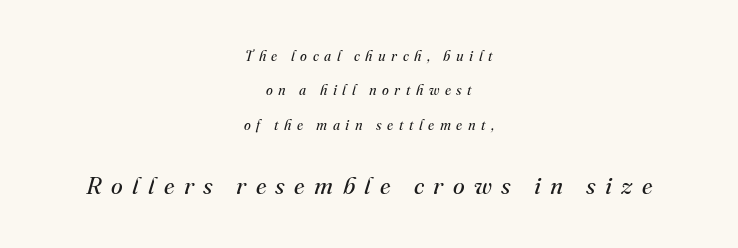
{"italic": "yes", "lean": "right", "slant_degrees": 16, "bold": "no", "underline": "no", "align": "center", "line_spacing": "loose", "line_spacing_ratio": 2.46, "letter_spacing": "wide", "letter_spacing_em": 0.39, "larger_block": "second", "size_ratio": 1.71, "glyph_px": 24}
